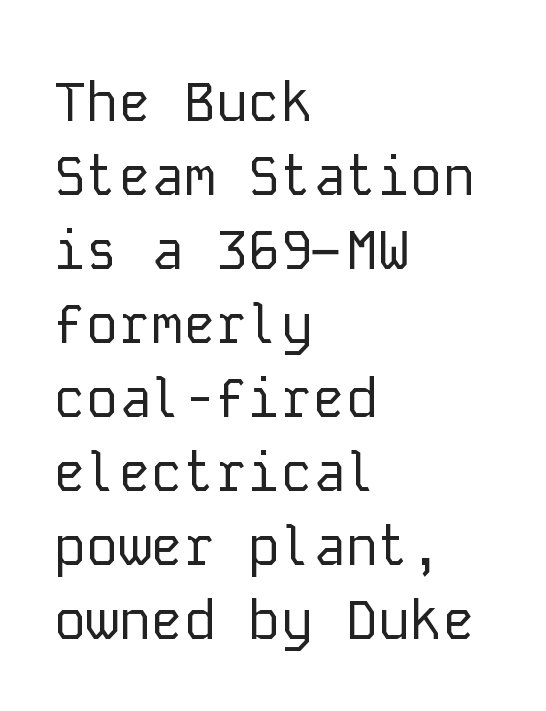
Q: Is the text bold? A: No.
Q: Is the text italic (slanted)? A: No, it is upright.
Q: Is the typeface a serif or a sans-serif typeface? A: Sans-serif.
Q: Is the text underlined? A: No.
Q: How is the paragraph aligned? A: Left-aligned.
Q: Is the spacing between letters normal or unusually wide? A: Normal.
Q: Is the spacing between lines tight, normal or loose? A: Normal.
Q: Width (condensed, normal, or wide)? A: Normal.
Q: Stroke contrast? A: Low.
Q: x-height? A: Medium.
Q: Monospaced? A: Yes.
